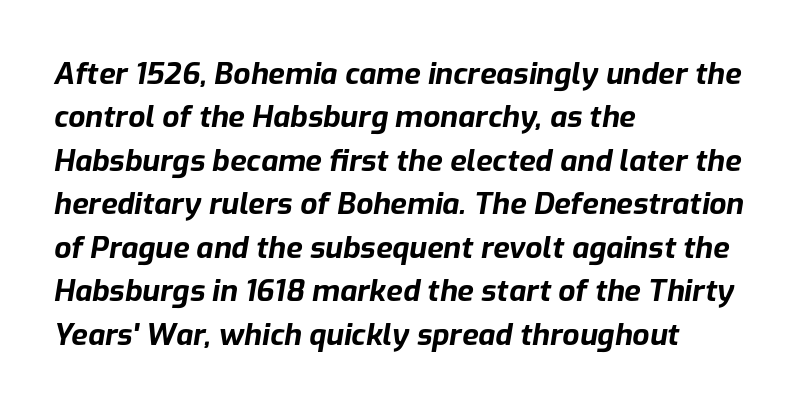
The whole block is typeset with a tilt. Proportional: the letters do not fall into vertical columns. Does the copy run flush right? No — it runs flush left. The passage shown stacks its lines at a standard gap. Look at the tracking — it's just the regular setting, nothing added. Thick stems and heavy bowls — unmistakably bold.
